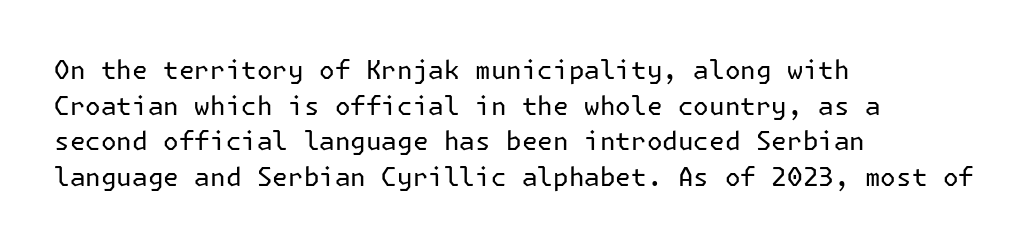
{"italic": "no", "bold": "no", "underline": "no", "align": "left", "line_spacing": "normal", "line_spacing_ratio": 1.37, "letter_spacing": "normal", "letter_spacing_em": 0.0, "glyph_px": 26}
